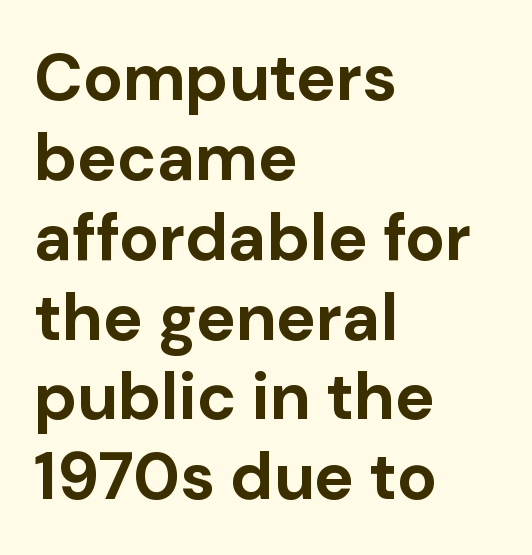
The image shows 66 px bold sans-serif type, upright; set left-aligned, line spacing 1.21x, normal letter spacing, not underlined; low stroke contrast and a medium x-height.
